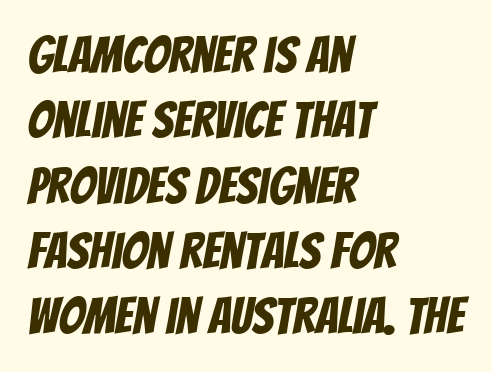
Rows of type keep a routine distance in the vertical direction. Varying glyph widths throughout — classic text-font behaviour. The compositor pushed each line to the left boundary. Underline: absent.
